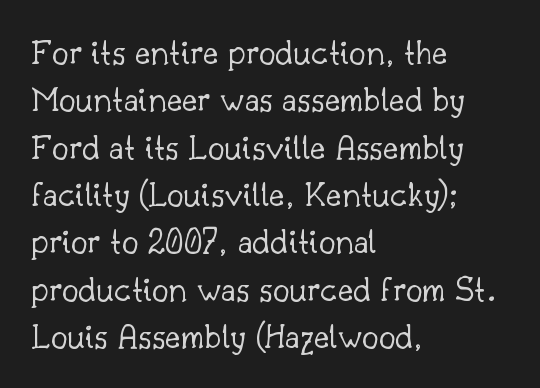
The image shows 37 px light type, upright; set left-aligned, normal line spacing (1.28x), normal letter spacing, not underlined; low stroke contrast and a small x-height.
